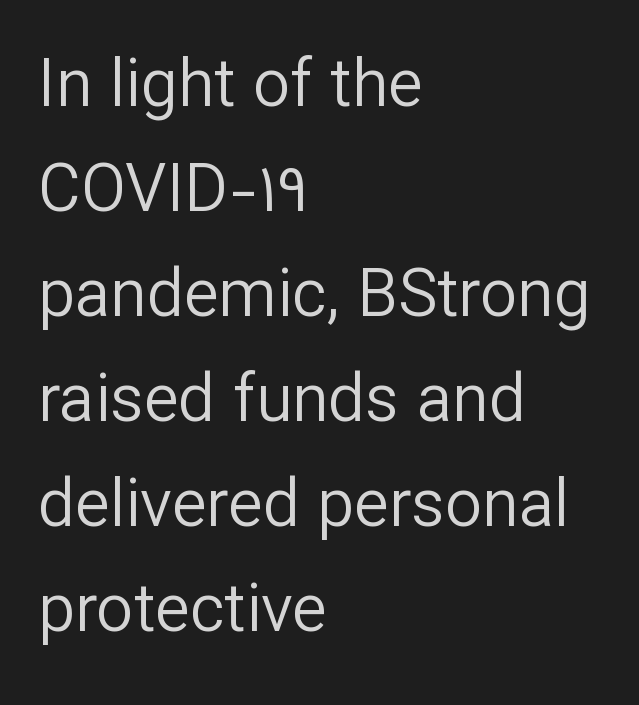
The image shows 66 px regular-weight sans-serif type, upright; set left-aligned, normal line spacing (1.59x), normal letter spacing, not underlined; low stroke contrast and a medium x-height.
